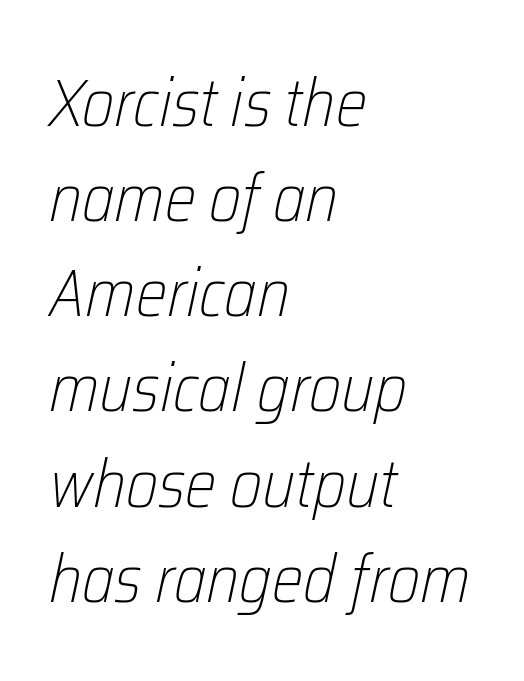
This is oblique type, the kind used for emphasis or titles. No word sits above an underline. The letterforms sit shoulder to shoulder at normal distance. The block of text has a typical density, with ordinary space between rows.
